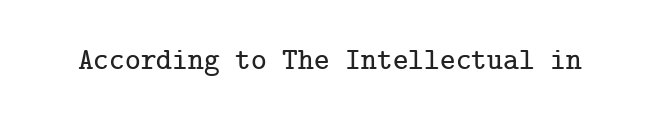
The image shows 30 px serif type, upright; set normal letter spacing, not underlined; low stroke contrast and a medium x-height.
